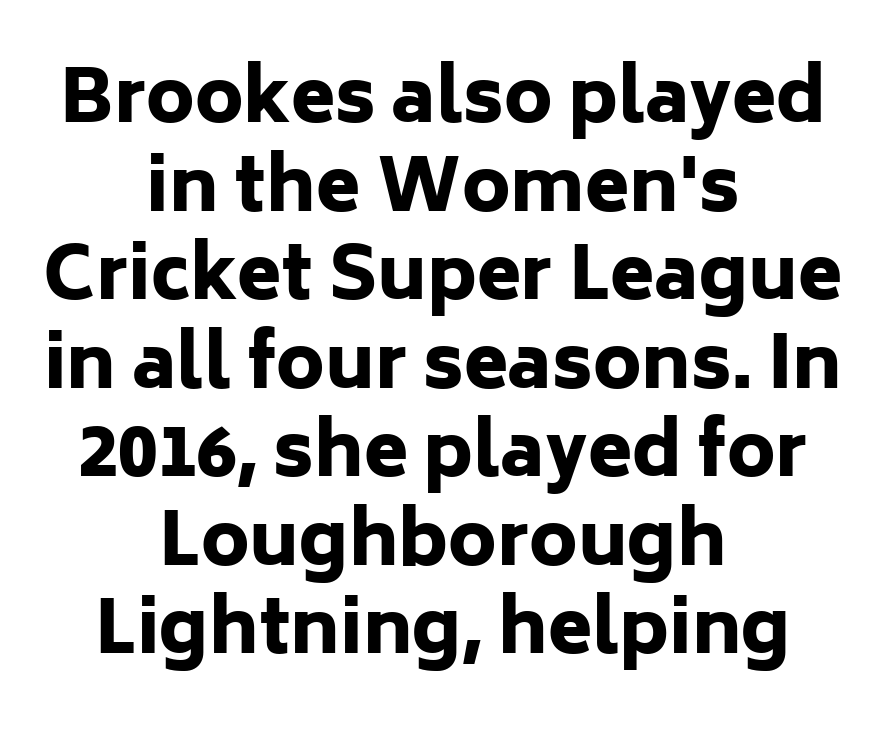
In CSS terms this would be text-align: center. Decoration check: the copy has no underline. The type is set solid horizontally, with unmodified tracking. What kind of face is this? One without serifs — a sans.
